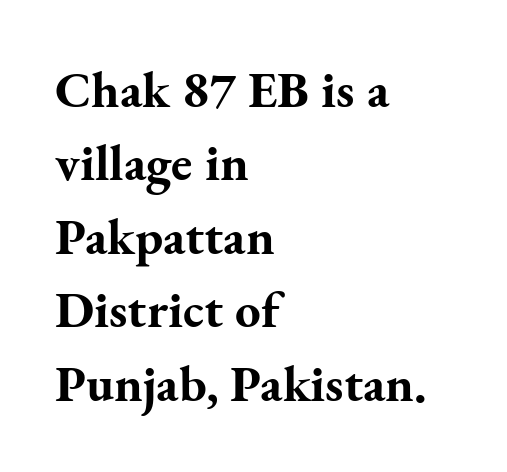
The image shows 51 px bold serif type, upright; set left-aligned, normal line spacing (1.44x), normal letter spacing, not underlined; medium stroke contrast and a small x-height.
